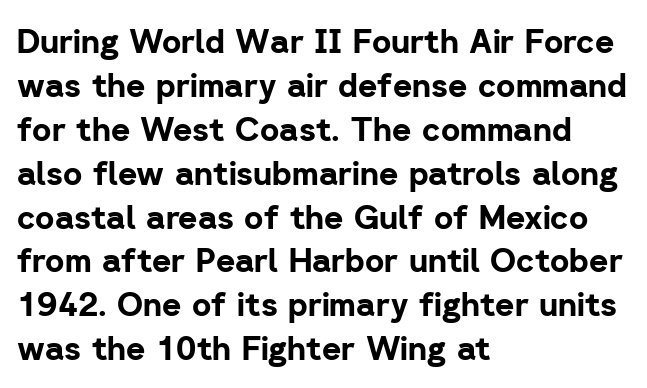
{"serif": "no", "italic": "no", "bold": "yes", "weight": "bold", "width": "normal", "stroke_contrast": "low", "x_height": "medium", "monospaced": "no", "underline": "no", "align": "left", "line_spacing": "normal", "line_spacing_ratio": 1.33, "letter_spacing": "normal", "letter_spacing_em": 0.0, "glyph_px": 33}
